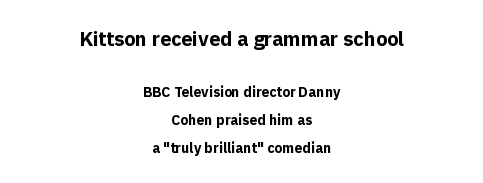
Q: Is the text bold? A: Yes.
Q: Is the text italic (slanted)? A: No, it is upright.
Q: Is the text underlined? A: No.
Q: How is the paragraph aligned? A: Centered.
Q: Is the spacing between letters normal or unusually wide? A: Normal.
Q: Is the spacing between lines tight, normal or loose? A: Loose.
Q: Which block of text is set in a larger size, the first (top) or the second (bottom)? A: The first (top) one.
